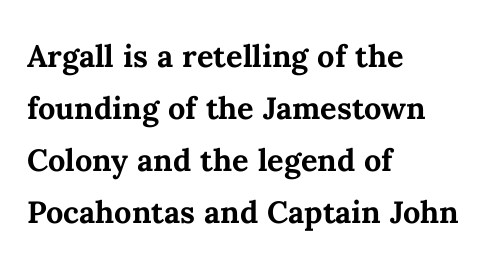
The image shows 41 px semibold type, upright; set left-aligned, normal line spacing (1.27x), normal letter spacing, not underlined; medium stroke contrast and a medium x-height.
